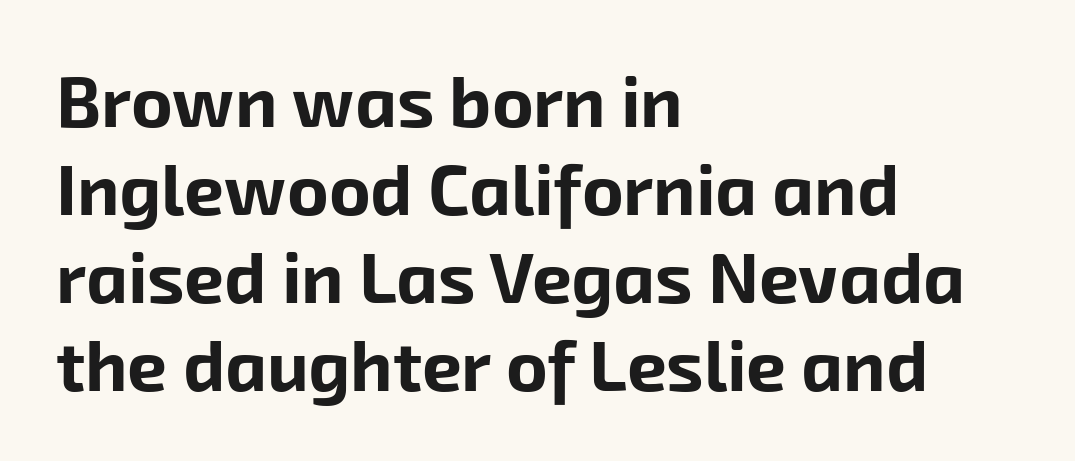
Each letter's strokes conclude bluntly, with no projecting serifs. The letters sit at their default tracking, neither squeezed nor spread. Strokes here are thick enough to call this a true bold. Lines of text with bare space underneath. The setting favours the left margin, as ordinary paragraphs usually do. Varying glyph widths throughout — classic text-font behaviour.
